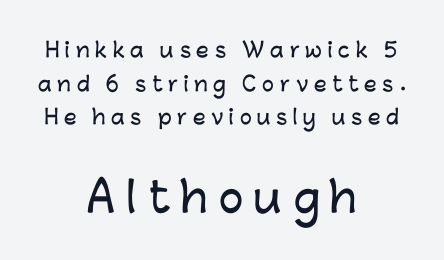
Q: Is the text italic (slanted)? A: No, it is upright.
Q: Is the typeface a serif or a sans-serif typeface? A: Sans-serif.
Q: Is the text underlined? A: No.
Q: How is the paragraph aligned? A: Centered.
Q: Is the spacing between letters normal or unusually wide? A: Unusually wide.
Q: Is the spacing between lines tight, normal or loose? A: Normal.
Q: Which block of text is set in a larger size, the first (top) or the second (bottom)? A: The second (bottom) one.
Q: Width (condensed, normal, or wide)? A: Normal.
Q: Stroke contrast? A: Low.
Q: x-height? A: Medium.
Q: Monospaced? A: No.
